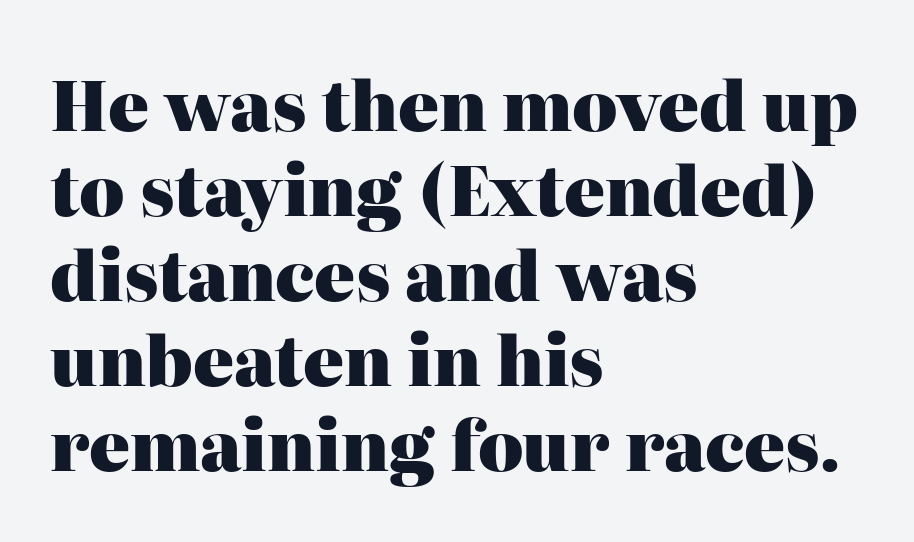
This sample has the flowing, uneven cadence of proportional lettering. Rendered with straight, roman letterforms. The foot of each line stays bare and open. The characters look thick and weighty, a clear bold. Casual observation: everything's shoved over to the left. Examine the stroke ends and you'll spot serifs.
